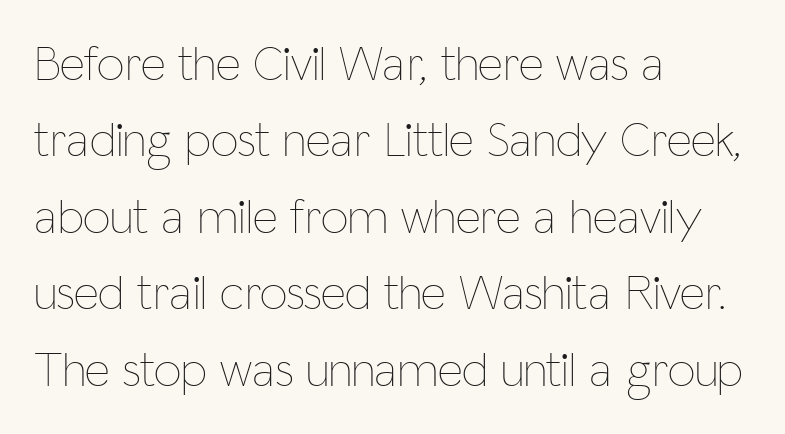
The image shows 49 px thin, condensed type, upright; set left-aligned, normal line spacing (1.56x), normal letter spacing, not underlined; low stroke contrast and a medium x-height.
